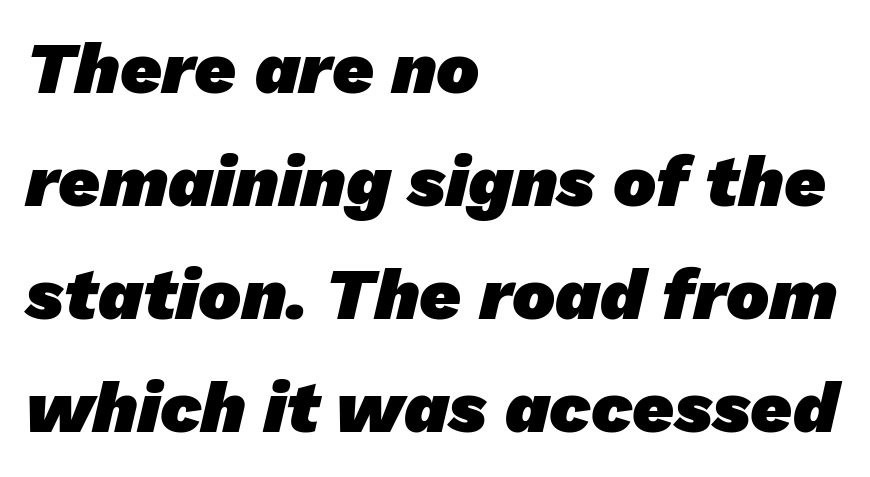
Q: Is the text bold? A: Yes.
Q: Is the typeface a serif or a sans-serif typeface? A: Sans-serif.
Q: Is the text underlined? A: No.
Q: How is the paragraph aligned? A: Left-aligned.
Q: Is the spacing between letters normal or unusually wide? A: Normal.
Q: Is the spacing between lines tight, normal or loose? A: Normal.
Q: Width (condensed, normal, or wide)? A: Normal.
Q: Stroke contrast? A: Low.
Q: x-height? A: Medium.
Q: Monospaced? A: No.
